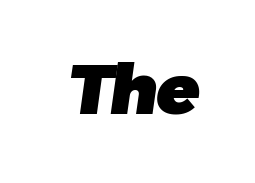
Q: Is the text bold? A: Yes.
Q: Is the typeface a serif or a sans-serif typeface? A: Sans-serif.
Q: Is the text underlined? A: No.
Q: Is the spacing between letters normal or unusually wide? A: Normal.
Q: Width (condensed, normal, or wide)? A: Normal.
Q: Stroke contrast? A: Low.
Q: x-height? A: Medium.
Q: Monospaced? A: No.
